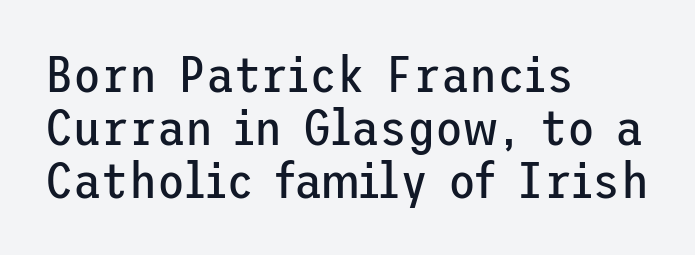
{"serif": "no", "italic": "no", "bold": "no", "weight": "regular", "width": "normal", "stroke_contrast": "low", "x_height": "medium", "underline": "no", "align": "left", "line_spacing": "tight", "line_spacing_ratio": 1.04, "letter_spacing": "normal", "letter_spacing_em": 0.0, "glyph_px": 51}
